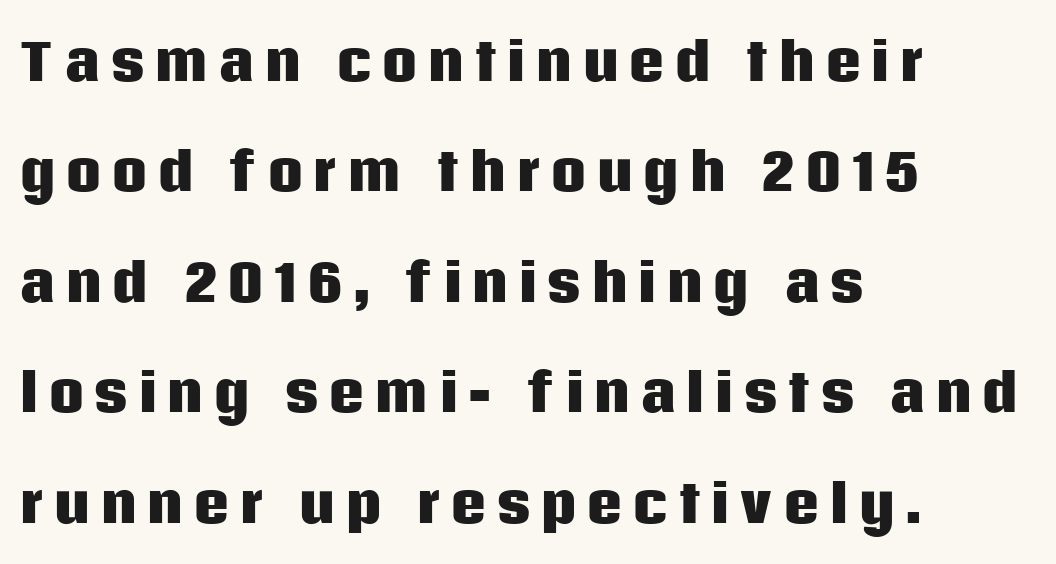
Q: Is the text bold? A: Yes.
Q: Is the text italic (slanted)? A: No, it is upright.
Q: Is the typeface a serif or a sans-serif typeface? A: Sans-serif.
Q: Is the text underlined? A: No.
Q: How is the paragraph aligned? A: Left-aligned.
Q: Is the spacing between lines tight, normal or loose? A: Loose.
Q: Width (condensed, normal, or wide)? A: Normal.
Q: Stroke contrast? A: Low.
Q: x-height? A: Large.
Q: Monospaced? A: No.
